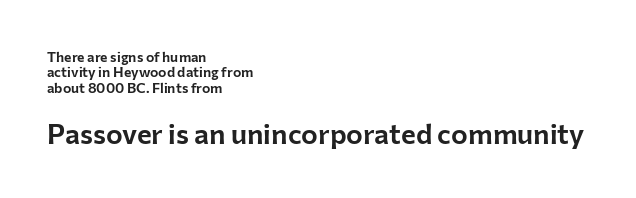
{"serif": "no", "italic": "no", "width": "normal", "stroke_contrast": "low", "x_height": "medium", "monospaced": "no", "underline": "no", "align": "left", "line_spacing": "tight", "line_spacing_ratio": 1.09, "letter_spacing": "normal", "letter_spacing_em": 0.0, "larger_block": "second", "size_ratio": 2.0, "glyph_px": 28}
